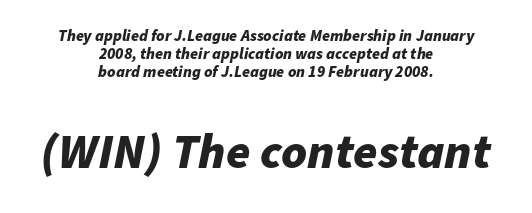
Q: Is the text bold? A: Yes.
Q: Is the text italic (slanted)? A: Yes, it leans right by about 11 degrees.
Q: Is the text underlined? A: No.
Q: How is the paragraph aligned? A: Centered.
Q: Is the spacing between letters normal or unusually wide? A: Normal.
Q: Is the spacing between lines tight, normal or loose? A: Tight.
Q: Which block of text is set in a larger size, the first (top) or the second (bottom)? A: The second (bottom) one.
Q: Width (condensed, normal, or wide)? A: Normal.
Q: Stroke contrast? A: Low.
Q: x-height? A: Medium.
Q: Monospaced? A: No.
